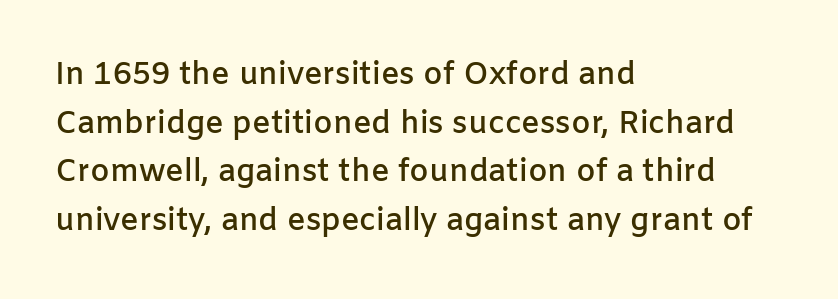
{"serif": "no", "italic": "no", "bold": "semi", "weight": "semibold", "width": "normal", "stroke_contrast": "low", "x_height": "medium", "monospaced": "no", "underline": "no", "align": "left", "line_spacing": "normal", "line_spacing_ratio": 1.57, "letter_spacing": "normal", "letter_spacing_em": 0.0, "glyph_px": 31}
